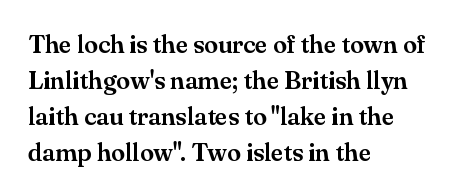
The image shows 25 px text type, upright; set left-aligned, normal line spacing (1.44x), normal letter spacing, not underlined.
